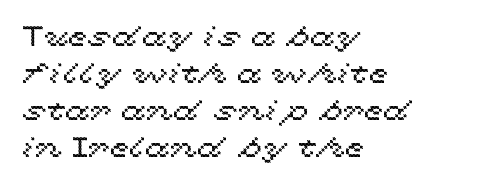
{"width": "wide", "x_height": "medium", "monospaced": "no", "underline": "no", "align": "left", "line_spacing": "normal", "line_spacing_ratio": 1.32, "letter_spacing": "normal", "letter_spacing_em": 0.0, "glyph_px": 28}
